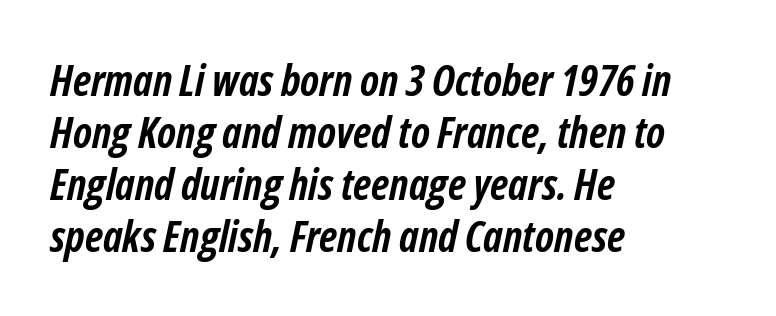
Is this a fixed-width face? No — the glyphs have proportional, varying widths. Chunky letters — that's bold for sure. The glyphs are unaccompanied by any horizontal stroke below them. Notice how the passage keeps a crisp vertical edge on the left only.
